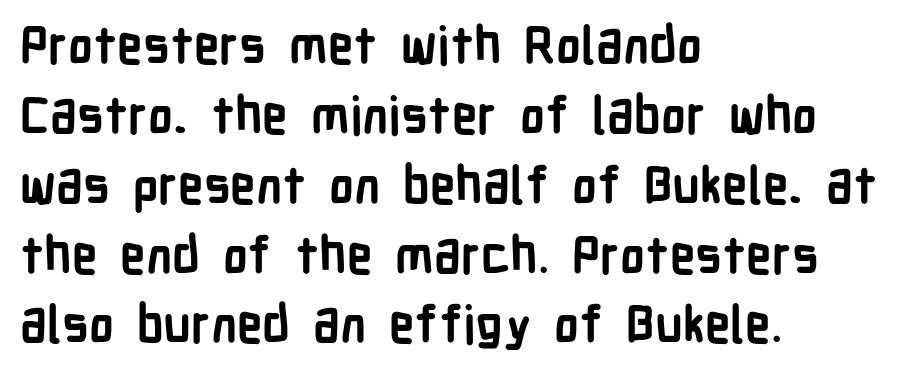
Q: Is the text bold? A: Yes.
Q: Is the text italic (slanted)? A: No, it is upright.
Q: Is the typeface a serif or a sans-serif typeface? A: Sans-serif.
Q: Is the text underlined? A: No.
Q: How is the paragraph aligned? A: Left-aligned.
Q: Is the spacing between letters normal or unusually wide? A: Normal.
Q: Is the spacing between lines tight, normal or loose? A: Normal.
Q: Width (condensed, normal, or wide)? A: Condensed.
Q: Stroke contrast? A: Low.
Q: x-height? A: Medium.
Q: Monospaced? A: No.
